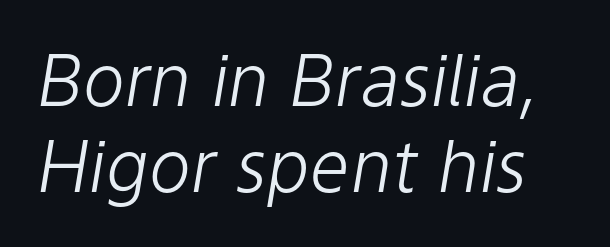
Q: Is the text bold? A: No.
Q: Is the text italic (slanted)? A: Yes, it leans right by about 9 degrees.
Q: Is the text underlined? A: No.
Q: Is the spacing between letters normal or unusually wide? A: Normal.
Q: Width (condensed, normal, or wide)? A: Normal.
Q: Stroke contrast? A: Low.
Q: x-height? A: Medium.
Q: Monospaced? A: No.
